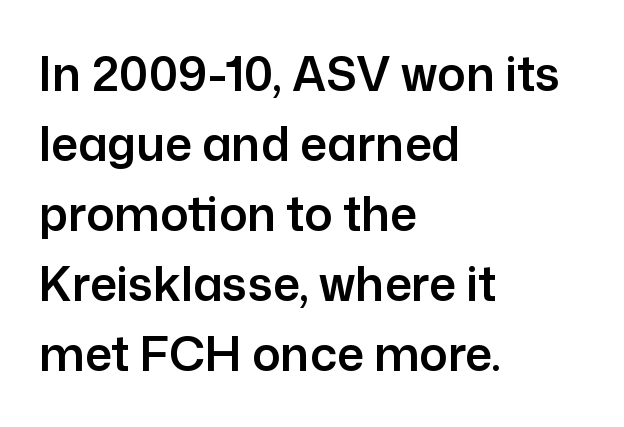
The image shows 47 px sans-serif type, upright; set left-aligned, normal line spacing (1.49x), normal letter spacing, not underlined; low stroke contrast and a medium x-height.
